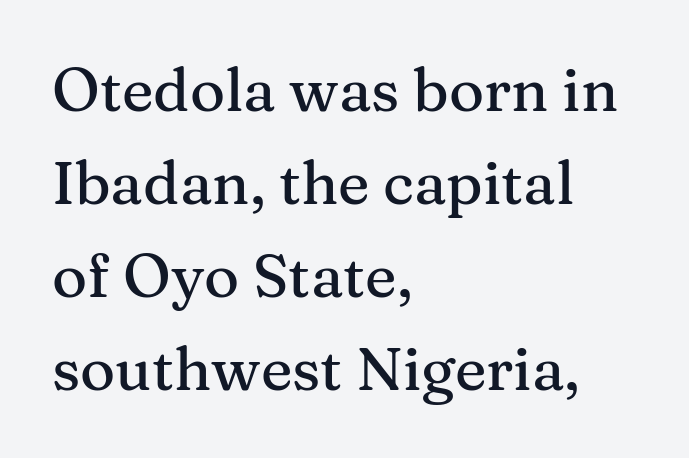
Whoever set this chose a conventional vertical rhythm. Small tapered or slab feet sit at the stroke ends, so this counts as serif. Nothing unusual about the tracking: characters are spaced as the font intends. One-word summary of the alignment: left. The strip under each line holds only bare page. Note the varied advance widths — an 'i' is clearly narrower than an 'm'.
